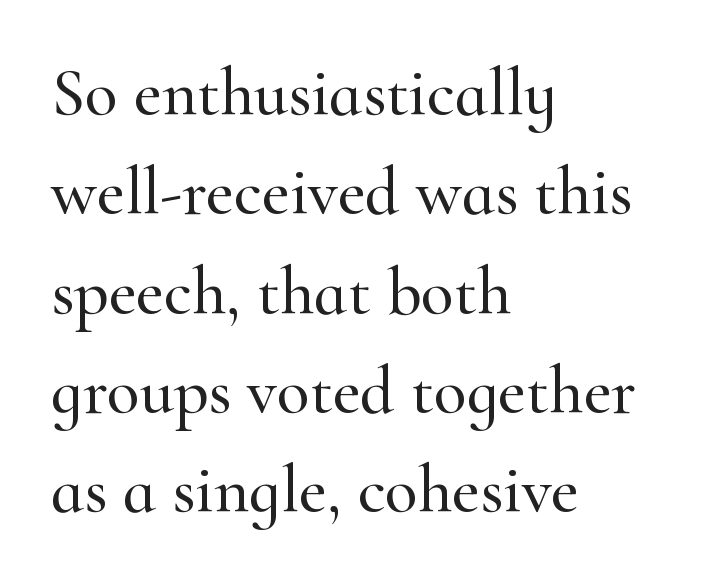
Q: Is the text italic (slanted)? A: No, it is upright.
Q: Is the typeface a serif or a sans-serif typeface? A: Serif.
Q: Is the text underlined? A: No.
Q: How is the paragraph aligned? A: Left-aligned.
Q: Is the spacing between letters normal or unusually wide? A: Normal.
Q: Is the spacing between lines tight, normal or loose? A: Normal.
Q: Width (condensed, normal, or wide)? A: Normal.
Q: Stroke contrast? A: High.
Q: x-height? A: Small.
Q: Monospaced? A: No.
